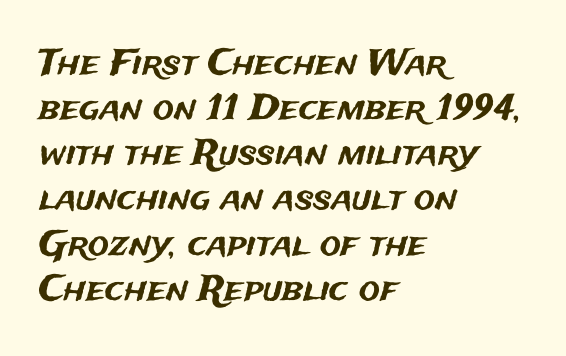
The passage shown is not underscored anywhere. Characters follow at the spacing the type designer built in. In CSS terms this would be text-align: left. Look at the bottom of the vertical strokes: they stop flat, with no serifs.
